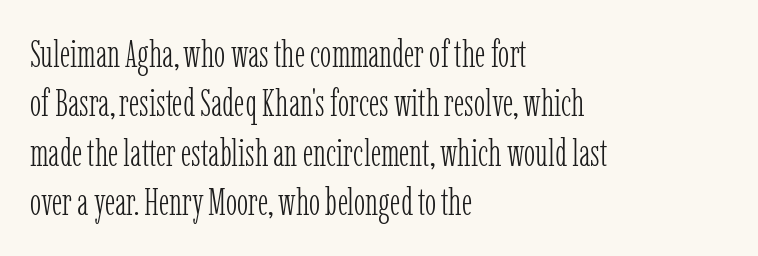
Q: Is the text bold? A: No.
Q: Is the text italic (slanted)? A: No, it is upright.
Q: Is the typeface a serif or a sans-serif typeface? A: Serif.
Q: Is the text underlined? A: No.
Q: How is the paragraph aligned? A: Left-aligned.
Q: Is the spacing between letters normal or unusually wide? A: Normal.
Q: Is the spacing between lines tight, normal or loose? A: Normal.
Q: Width (condensed, normal, or wide)? A: Condensed.
Q: Stroke contrast? A: Low.
Q: x-height? A: Medium.
Q: Monospaced? A: No.
